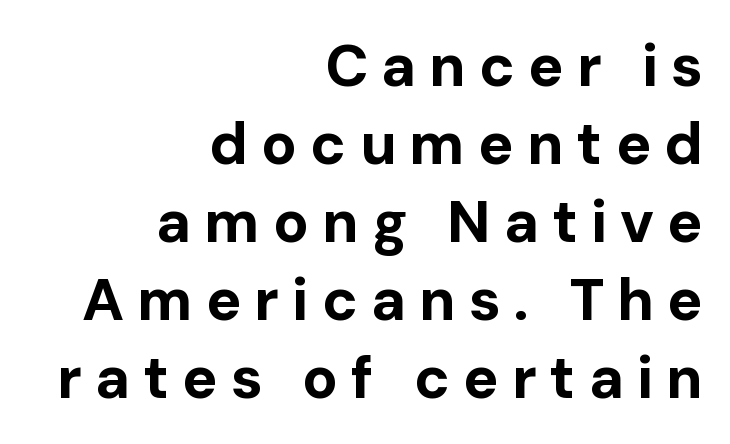
{"serif": "no", "italic": "no", "bold": "yes", "weight": "bold", "width": "normal", "stroke_contrast": "low", "x_height": "medium", "monospaced": "no", "underline": "no", "align": "right", "line_spacing": "normal", "line_spacing_ratio": 1.32, "letter_spacing": "wide", "letter_spacing_em": 0.22, "glyph_px": 59}
